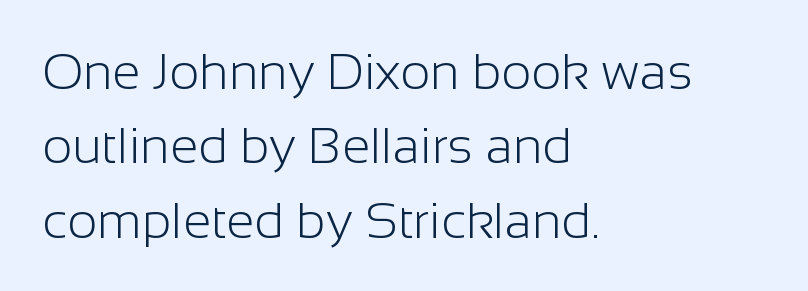
The image shows 51 px light sans-serif type, upright; set left-aligned, normal line spacing (1.46x), normal letter spacing, not underlined; low stroke contrast and a medium x-height.
